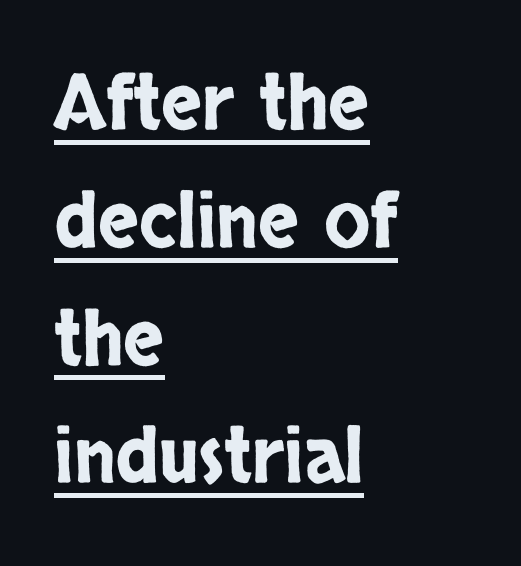
Q: Is the text italic (slanted)? A: No, it is upright.
Q: Is the typeface a serif or a sans-serif typeface? A: Sans-serif.
Q: Is the text underlined? A: Yes.
Q: How is the paragraph aligned? A: Left-aligned.
Q: Is the spacing between letters normal or unusually wide? A: Normal.
Q: Is the spacing between lines tight, normal or loose? A: Normal.
Q: Width (condensed, normal, or wide)? A: Condensed.
Q: Stroke contrast? A: Low.
Q: x-height? A: Large.
Q: Monospaced? A: No.
